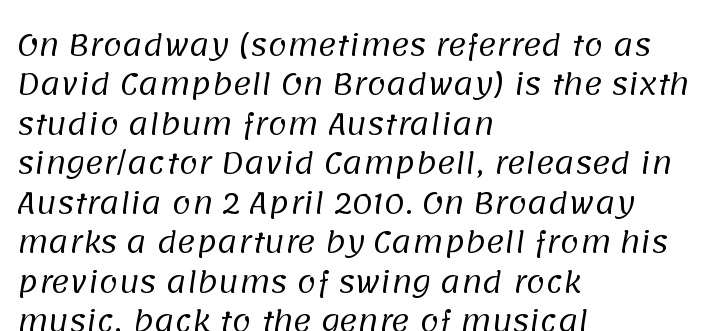
One glance says typical: line gaps are just what's usual. Letter spacing: default. Descender tails drop into unmarked territory. Is this a fixed-width face? No — the glyphs have proportional, varying widths. The typeface chosen for these lines omits serifs.
